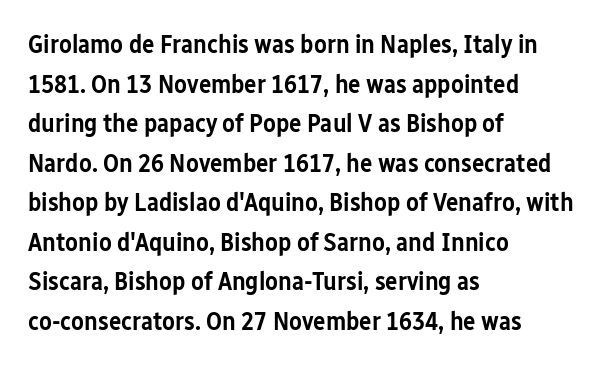
{"italic": "no", "bold": "semi", "underline": "no", "align": "left", "line_spacing": "normal", "line_spacing_ratio": 1.52, "letter_spacing": "normal", "letter_spacing_em": 0.0, "glyph_px": 26}
